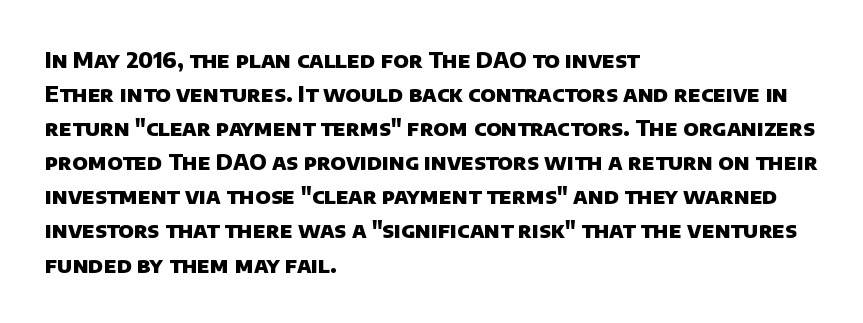
The image shows 22 px bold type; set left-aligned, normal line spacing (1.55x), normal letter spacing, not underlined.
